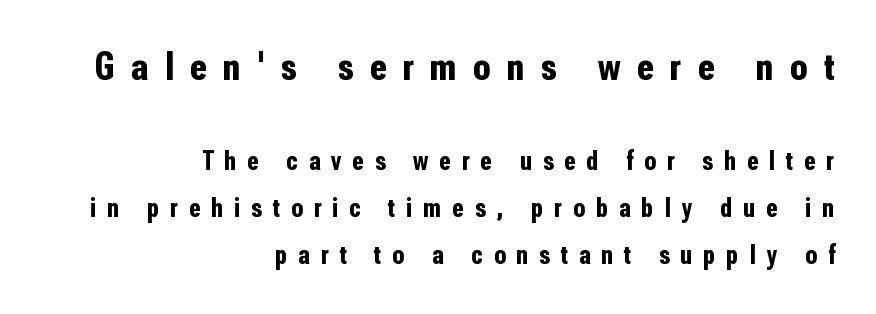
Every letter is thick-stroked: bold, no question. Spacing verdict: proportional, widths tailored to each character. Observe the wide spacing: letters keep a clear distance from each other. If you drew a ruler down the right edge, every line would touch it.
